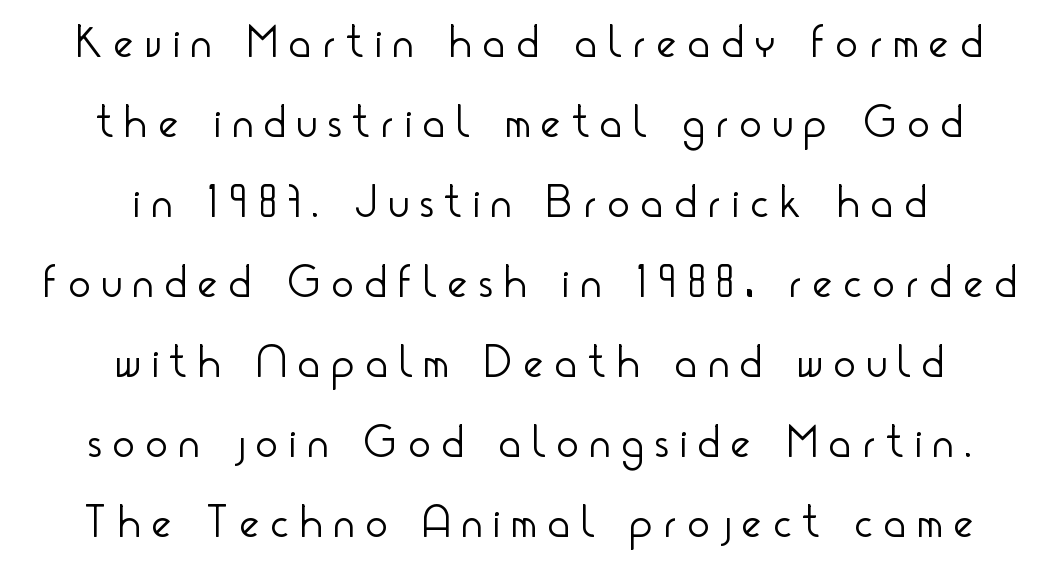
The image shows 46 px light, condensed sans-serif type, upright; set centered, line spacing 1.74x, unusually wide letter spacing (+0.26 em), not underlined; low stroke contrast and a small x-height.
